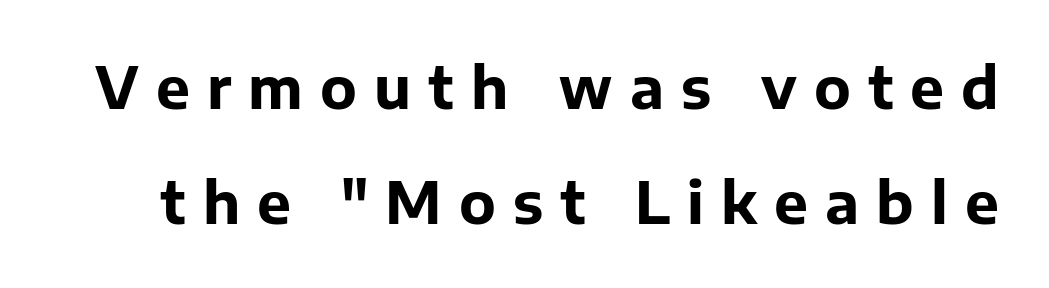
The image shows 57 px bold sans-serif type, upright; set loose line spacing (2.02x), unusually wide letter spacing (+0.3 em), not underlined; low stroke contrast and a medium x-height.
